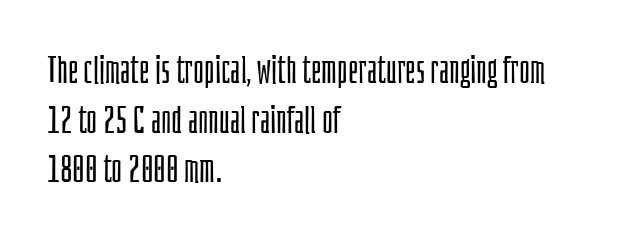
Q: Is the text bold? A: No.
Q: Is the text italic (slanted)? A: No, it is upright.
Q: Is the typeface a serif or a sans-serif typeface? A: Sans-serif.
Q: Is the text underlined? A: No.
Q: How is the paragraph aligned? A: Left-aligned.
Q: Is the spacing between letters normal or unusually wide? A: Normal.
Q: Is the spacing between lines tight, normal or loose? A: Normal.
Q: Width (condensed, normal, or wide)? A: Condensed.
Q: Stroke contrast? A: Low.
Q: x-height? A: Large.
Q: Monospaced? A: No.
